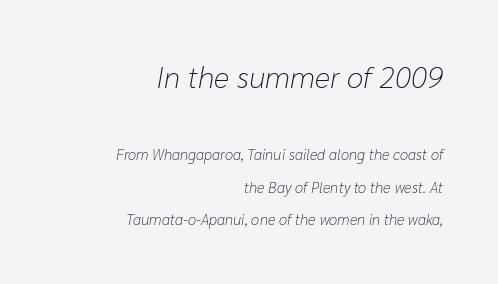
{"italic": "yes", "lean": "right", "slant_degrees": 10, "bold": "no", "weight": "light", "width": "normal", "stroke_contrast": "low", "x_height": "medium", "monospaced": "no", "underline": "no", "align": "right", "line_spacing": "loose", "line_spacing_ratio": 2.15, "letter_spacing": "normal", "letter_spacing_em": 0.0, "larger_block": "first", "size_ratio": 2.0, "glyph_px": 30}
